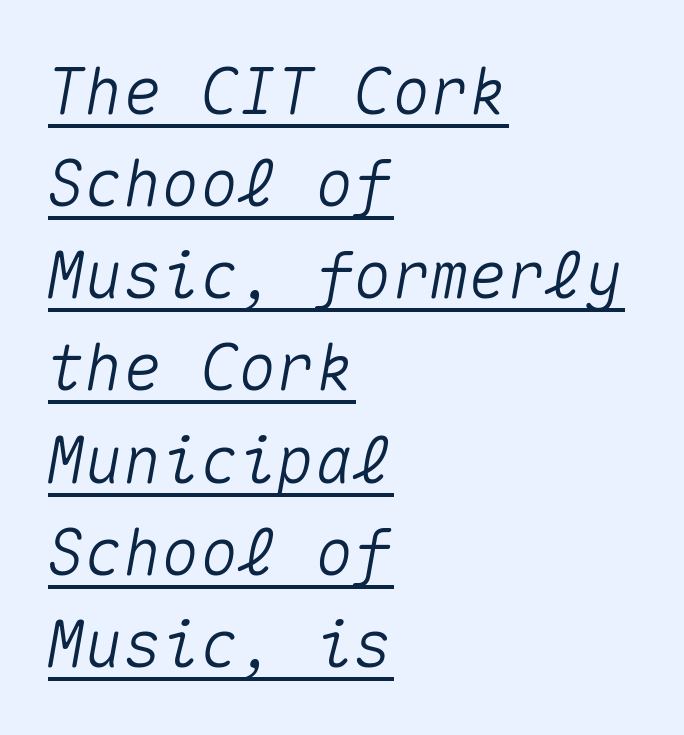
The image shows 64 px text type, italic (leaning right), monospaced; set left-aligned, normal line spacing (1.44x), normal letter spacing, underlined; medium stroke contrast and a medium x-height.
